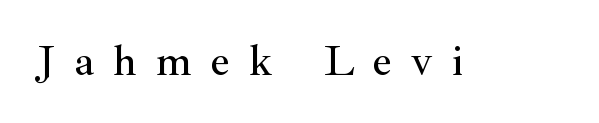
The rendering uses natural spacing where letterforms have individual widths. Characters remain perfectly vertical along every line. Only glyphs here, with clear space below each row. The rendering shows small feet on the letterforms — a serif design. The tracking jumps out immediately: characters are airy and widely separated.
